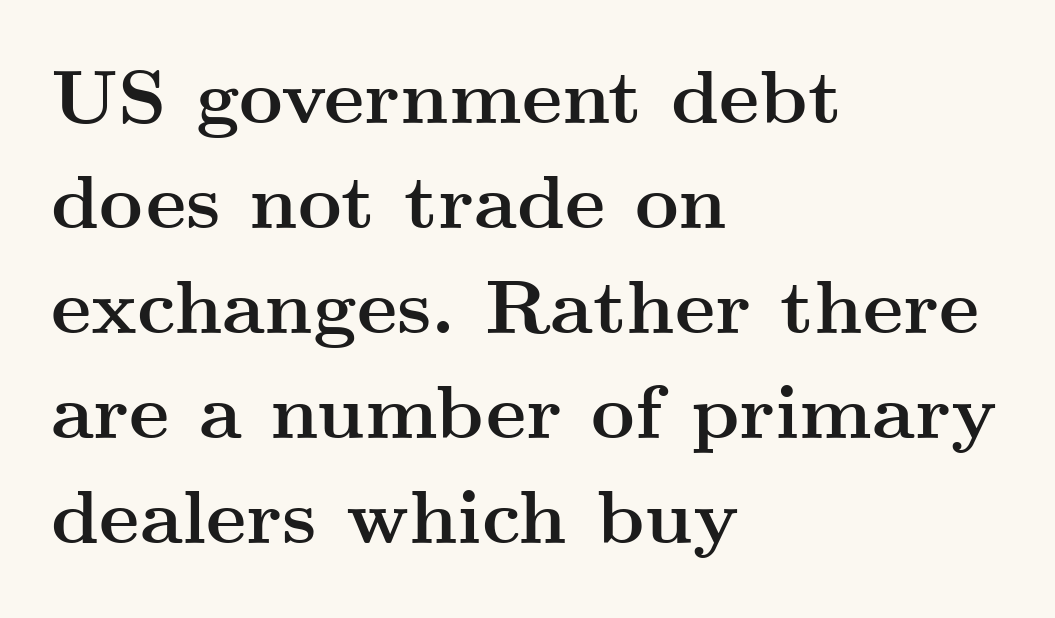
Q: Is the text bold? A: Yes.
Q: Is the text italic (slanted)? A: No, it is upright.
Q: Is the typeface a serif or a sans-serif typeface? A: Serif.
Q: Is the text underlined? A: No.
Q: How is the paragraph aligned? A: Left-aligned.
Q: Is the spacing between letters normal or unusually wide? A: Normal.
Q: Is the spacing between lines tight, normal or loose? A: Normal.
Q: Width (condensed, normal, or wide)? A: Wide.
Q: Stroke contrast? A: Medium.
Q: x-height? A: Small.
Q: Monospaced? A: No.
